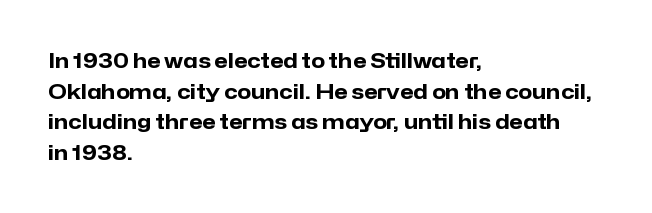
Underlining? Definitely not there. The paragraph has a hard left edge and a soft right edge. A typesetter would mark this as roman, not italic. What weight is shown? A full bold with thick strokes.
